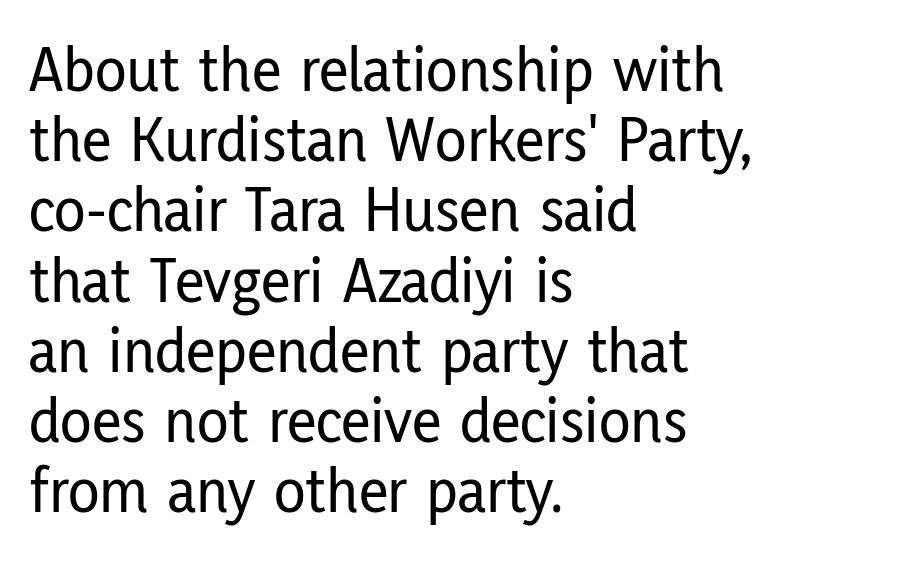
{"serif": "no", "italic": "no", "width": "condensed", "stroke_contrast": "low", "x_height": "medium", "monospaced": "no", "underline": "no", "align": "left", "line_spacing": "tight", "line_spacing_ratio": 1.08, "letter_spacing": "normal", "letter_spacing_em": 0.0, "glyph_px": 65}
